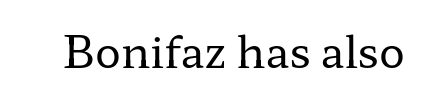
The image shows 43 px regular-weight, wide serif type, upright; set normal letter spacing, not underlined; low stroke contrast and a medium x-height.
